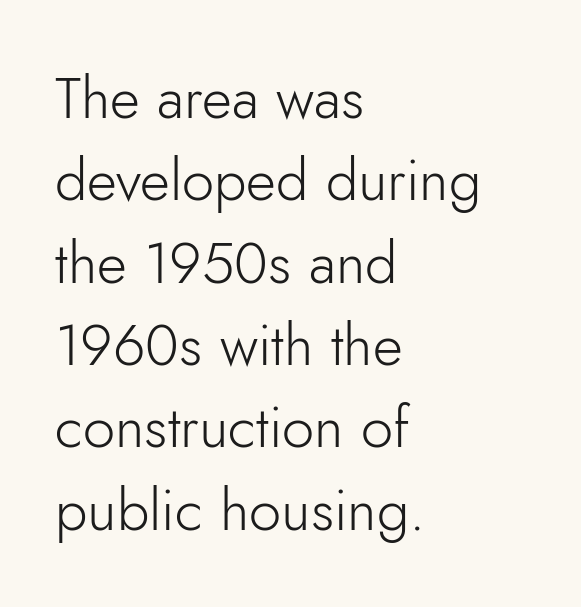
{"serif": "no", "italic": "no", "bold": "no", "weight": "light", "width": "normal", "stroke_contrast": "low", "x_height": "small", "monospaced": "no", "underline": "no", "align": "left", "line_spacing": "normal", "line_spacing_ratio": 1.42, "letter_spacing": "normal", "letter_spacing_em": 0.0, "glyph_px": 58}
